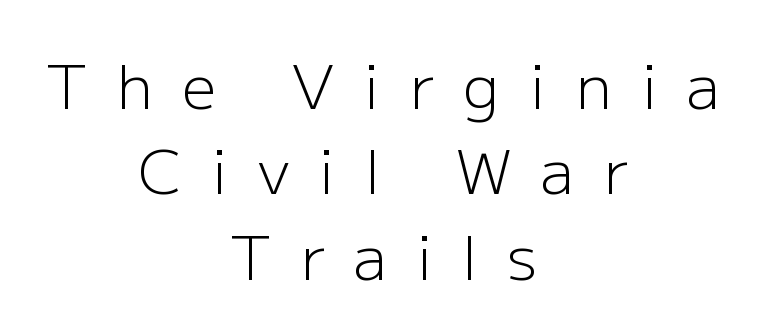
Q: Is the text bold? A: No.
Q: Is the text italic (slanted)? A: No, it is upright.
Q: Is the typeface a serif or a sans-serif typeface? A: Sans-serif.
Q: Is the text underlined? A: No.
Q: How is the paragraph aligned? A: Centered.
Q: Is the spacing between letters normal or unusually wide? A: Unusually wide.
Q: Is the spacing between lines tight, normal or loose? A: Normal.
Q: Width (condensed, normal, or wide)? A: Normal.
Q: Stroke contrast? A: Low.
Q: x-height? A: Medium.
Q: Monospaced? A: No.
